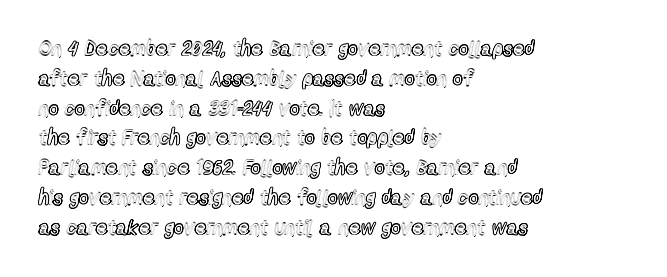
Which margin do the lines hug? The left one — the right edge is uneven. Any mark beneath the type? The region is blank. The space between consecutive lines is moderate. No extra tracking has been applied to these lines.
